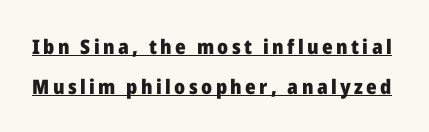
Q: Is the text bold? A: Yes.
Q: Is the text italic (slanted)? A: No, it is upright.
Q: Is the text underlined? A: Yes.
Q: Is the spacing between lines tight, normal or loose? A: Loose.
